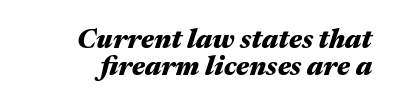
The image shows 27 px bold type, italic (leaning right); set tight line spacing (1.01x), normal letter spacing, not underlined.
